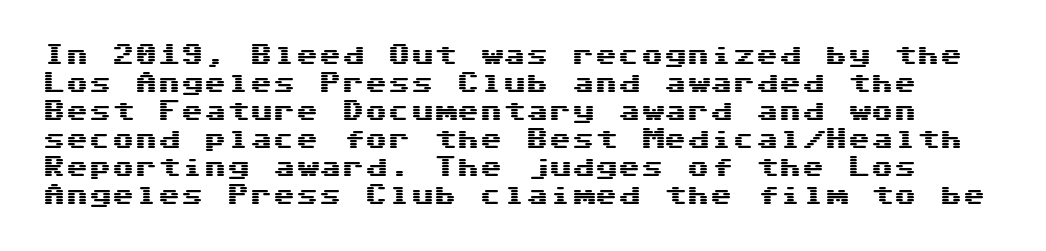
The image shows 23 px text type, upright; set line spacing 1.22x, normal letter spacing, not underlined.
